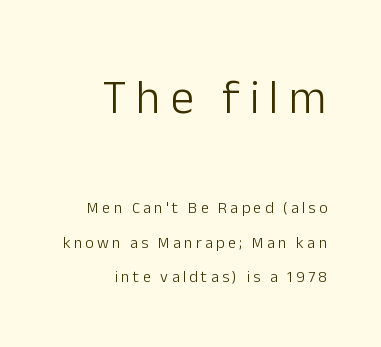
Leading: increased. The typeface chosen for these lines omits serifs. The composition opens big and finishes small. The gaps between neighbouring characters are conspicuously large. The passage shown is typed in a proportional face where columns would drift. Check under the words: just untouched page.
